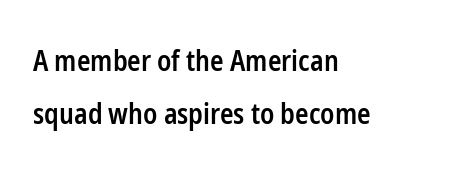
The image shows 28 px semibold, condensed sans-serif type, upright; set left-aligned, line spacing 1.88x, normal letter spacing, not underlined; low stroke contrast and a medium x-height.
